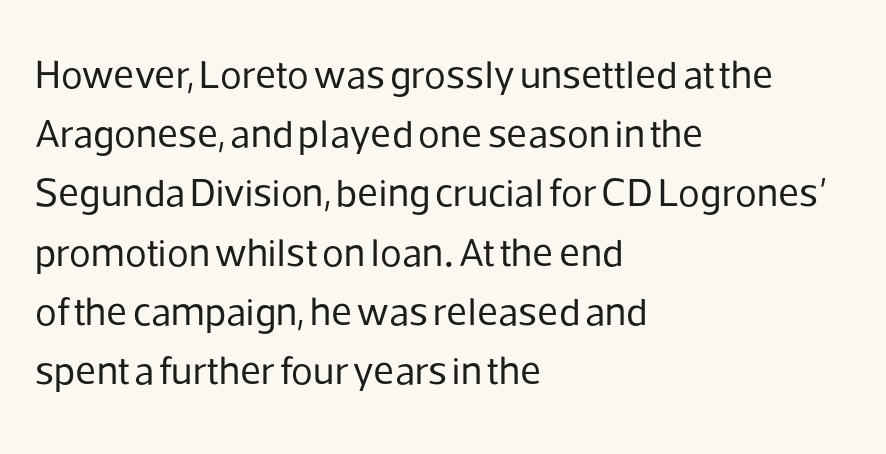
These lines stack with their left ends in a neat column. Each stroke keeps to a modest, everyday thickness or less. The glyphs are unaccompanied by any horizontal stroke below them. The face used here is a sans, in the tradition of grotesques and geometrics.
